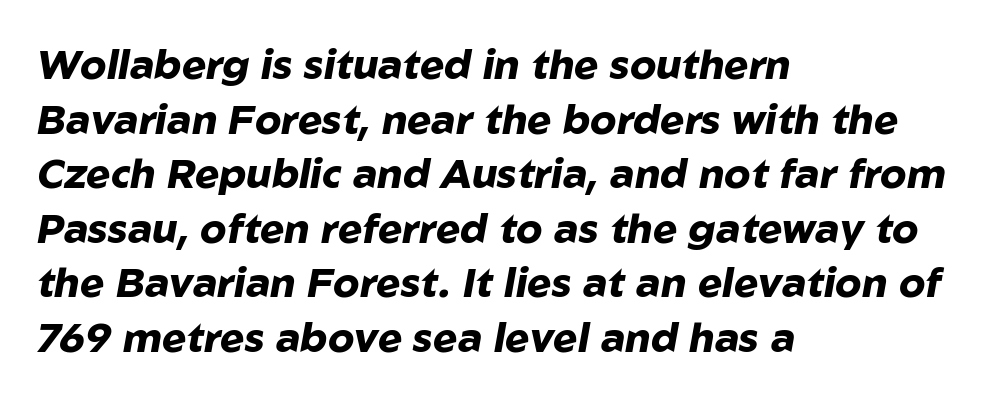
Q: Is the text bold? A: Yes.
Q: Is the text italic (slanted)? A: Yes, it leans right by about 10 degrees.
Q: Is the text underlined? A: No.
Q: How is the paragraph aligned? A: Left-aligned.
Q: Is the spacing between letters normal or unusually wide? A: Normal.
Q: Is the spacing between lines tight, normal or loose? A: Normal.
Q: Width (condensed, normal, or wide)? A: Normal.
Q: Stroke contrast? A: Low.
Q: x-height? A: Medium.
Q: Monospaced? A: No.
